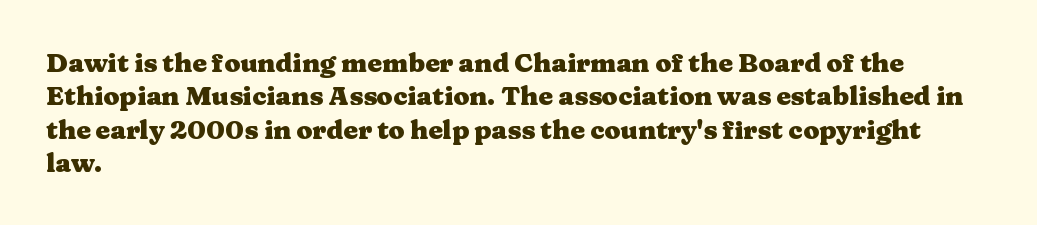
Q: Is the text bold? A: Yes.
Q: Is the text italic (slanted)? A: No, it is upright.
Q: Is the text underlined? A: No.
Q: How is the paragraph aligned? A: Left-aligned.
Q: Is the spacing between letters normal or unusually wide? A: Normal.
Q: Is the spacing between lines tight, normal or loose? A: Normal.
